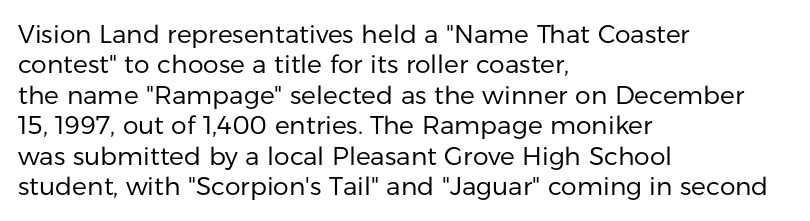
Q: Is the text bold? A: No.
Q: Is the text italic (slanted)? A: No, it is upright.
Q: Is the text underlined? A: No.
Q: How is the paragraph aligned? A: Left-aligned.
Q: Is the spacing between letters normal or unusually wide? A: Normal.
